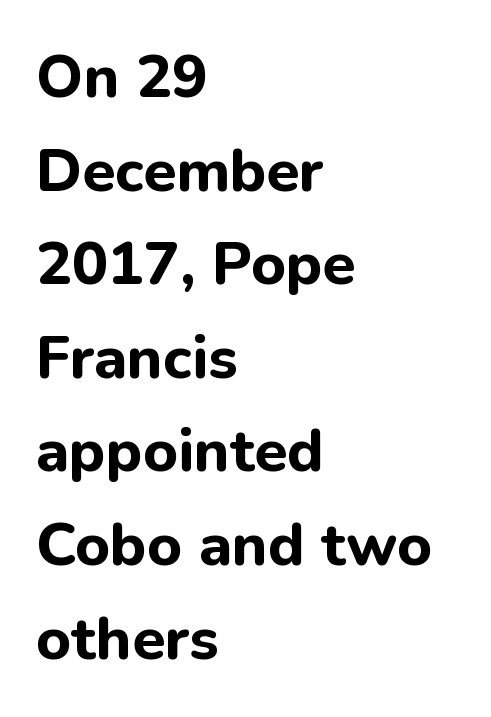
The image shows 60 px bold sans-serif type, upright; set left-aligned, normal line spacing (1.56x), normal letter spacing, not underlined; low stroke contrast and a medium x-height.
